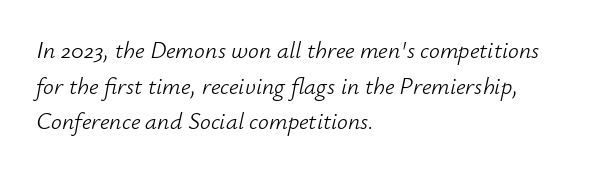
Q: Is the text bold? A: No.
Q: Is the text italic (slanted)? A: Yes, it leans right by about 12 degrees.
Q: Is the text underlined? A: No.
Q: How is the paragraph aligned? A: Left-aligned.
Q: Is the spacing between letters normal or unusually wide? A: Normal.
Q: Is the spacing between lines tight, normal or loose? A: Normal.
